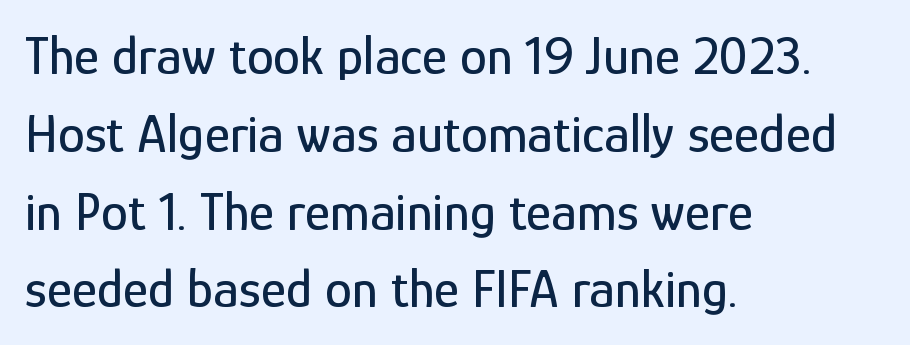
The image shows 54 px condensed sans-serif type, upright; set left-aligned, normal line spacing (1.44x), normal letter spacing, not underlined; low stroke contrast and a medium x-height.
